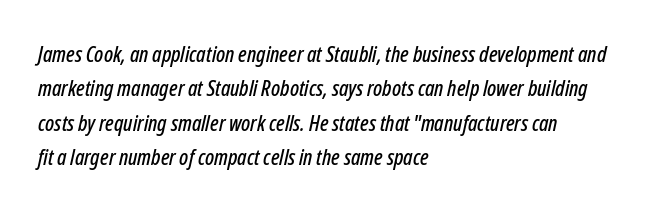
Q: Is the text italic (slanted)? A: Yes, it leans right by about 12 degrees.
Q: Is the text underlined? A: No.
Q: How is the paragraph aligned? A: Left-aligned.
Q: Is the spacing between letters normal or unusually wide? A: Normal.
Q: Is the spacing between lines tight, normal or loose? A: Normal.
